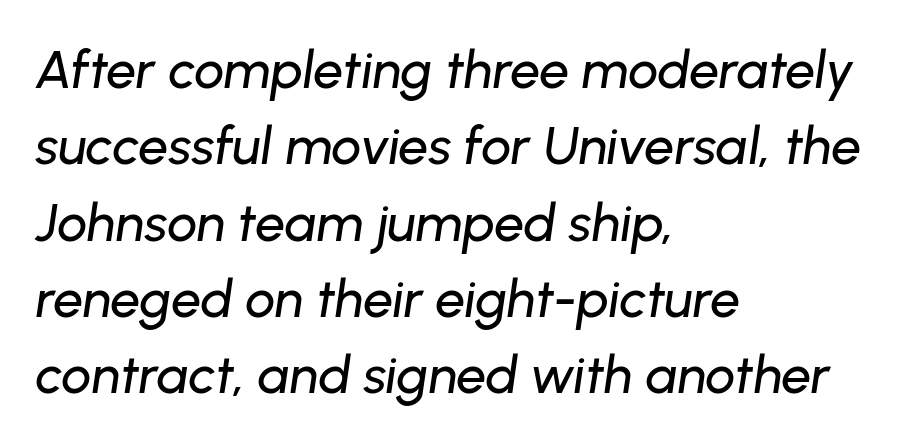
{"italic": "yes", "lean": "right", "slant_degrees": 8, "width": "normal", "stroke_contrast": "low", "x_height": "medium", "monospaced": "no", "underline": "no", "align": "left", "line_spacing": "normal", "line_spacing_ratio": 1.44, "letter_spacing": "normal", "letter_spacing_em": 0.0, "glyph_px": 53}
